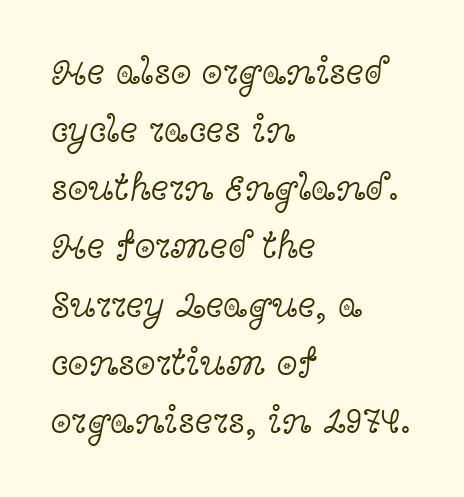
{"serif": "yes", "bold": "no", "weight": "light", "width": "wide", "x_height": "medium", "monospaced": "no", "underline": "no", "align": "left", "line_spacing": "normal", "line_spacing_ratio": 1.53, "letter_spacing": "normal", "letter_spacing_em": 0.0, "glyph_px": 38}
